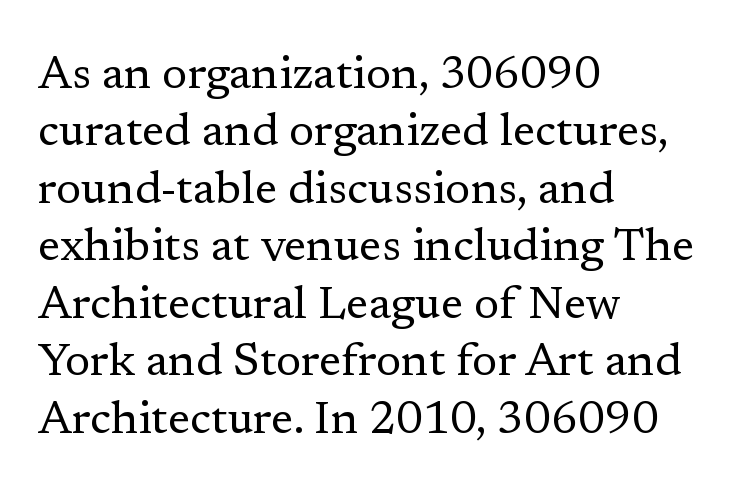
Q: Is the text bold? A: No.
Q: Is the text italic (slanted)? A: No, it is upright.
Q: Is the typeface a serif or a sans-serif typeface? A: Serif.
Q: Is the text underlined? A: No.
Q: How is the paragraph aligned? A: Left-aligned.
Q: Is the spacing between letters normal or unusually wide? A: Normal.
Q: Is the spacing between lines tight, normal or loose? A: Normal.
Q: Width (condensed, normal, or wide)? A: Normal.
Q: Stroke contrast? A: Low.
Q: x-height? A: Medium.
Q: Monospaced? A: No.
